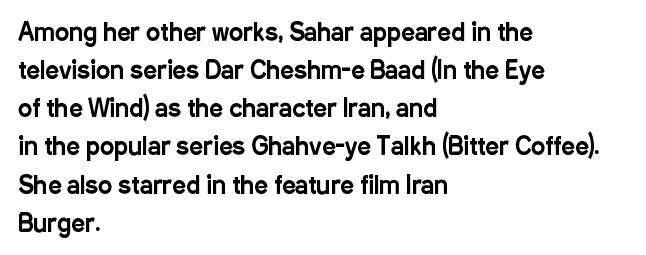
{"italic": "no", "underline": "no", "align": "left", "line_spacing": "normal", "line_spacing_ratio": 1.59, "letter_spacing": "normal", "letter_spacing_em": 0.0, "glyph_px": 24}
